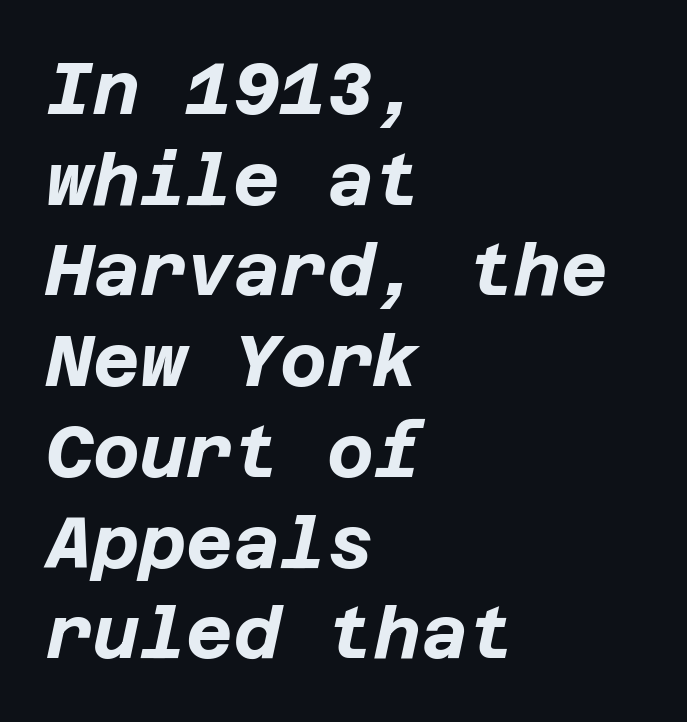
The image shows 72 px bold type, italic (leaning right); set left-aligned, normal line spacing (1.26x), normal letter spacing, not underlined; low stroke contrast and a large x-height.
